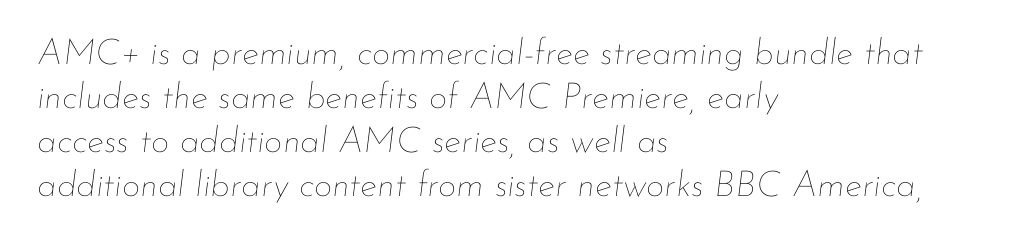
The image shows 36 px thin type, italic (leaning right); set left-aligned, line spacing 1.22x, normal letter spacing, not underlined; low stroke contrast and a small x-height.
